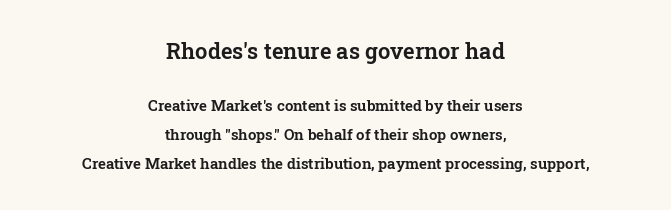
Look at the tracking — it's just the regular setting, nothing added. Rule under the text: the space is simply empty. Notice how the stems are strictly vertical — no italics here. The line-height multiplier appears high, well above default.
